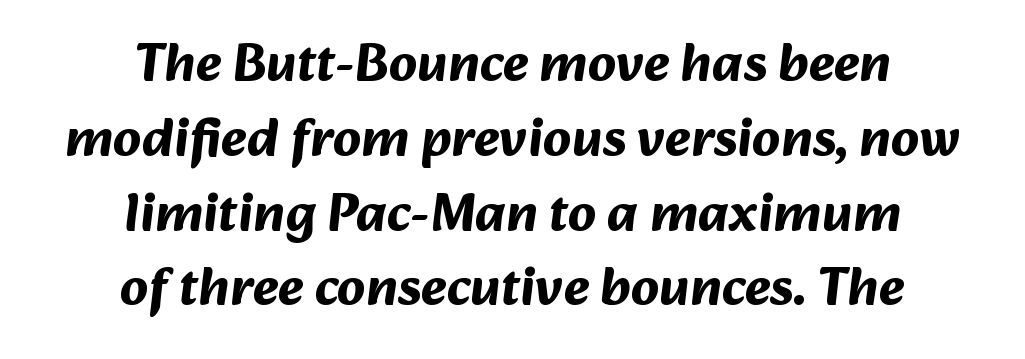
Q: Is the text bold? A: Yes.
Q: Is the typeface a serif or a sans-serif typeface? A: Sans-serif.
Q: Is the text underlined? A: No.
Q: How is the paragraph aligned? A: Centered.
Q: Is the spacing between letters normal or unusually wide? A: Normal.
Q: Is the spacing between lines tight, normal or loose? A: Normal.
Q: Width (condensed, normal, or wide)? A: Normal.
Q: Stroke contrast? A: Medium.
Q: x-height? A: Medium.
Q: Monospaced? A: No.
